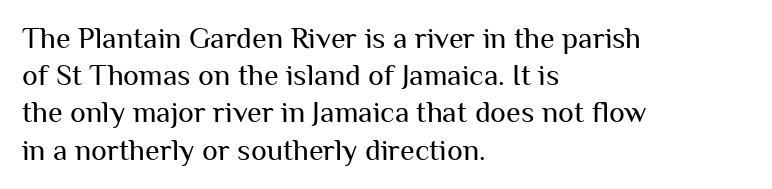
{"serif": "no", "italic": "no", "bold": "no", "weight": "regular", "width": "normal", "stroke_contrast": "medium", "x_height": "medium", "monospaced": "no", "underline": "no", "align": "left", "line_spacing_ratio": 1.24, "letter_spacing": "normal", "letter_spacing_em": 0.0, "glyph_px": 30}
